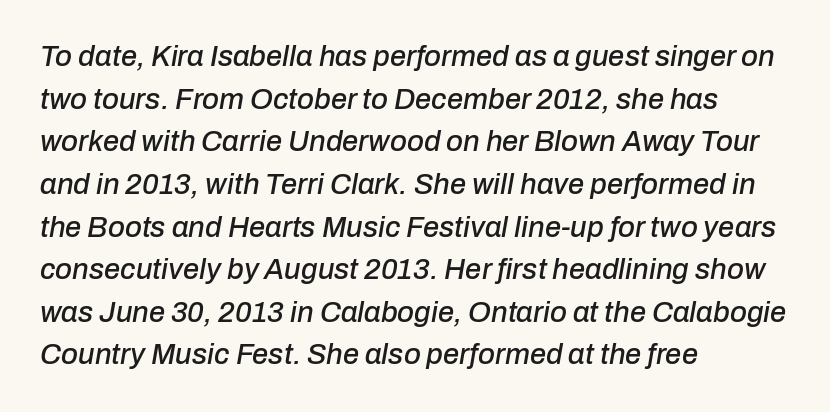
Q: Is the text italic (slanted)? A: Yes, it leans right by about 10 degrees.
Q: Is the text underlined? A: No.
Q: How is the paragraph aligned? A: Left-aligned.
Q: Is the spacing between letters normal or unusually wide? A: Normal.
Q: Is the spacing between lines tight, normal or loose? A: Normal.
Q: Width (condensed, normal, or wide)? A: Normal.
Q: Stroke contrast? A: Low.
Q: x-height? A: Medium.
Q: Monospaced? A: No.
